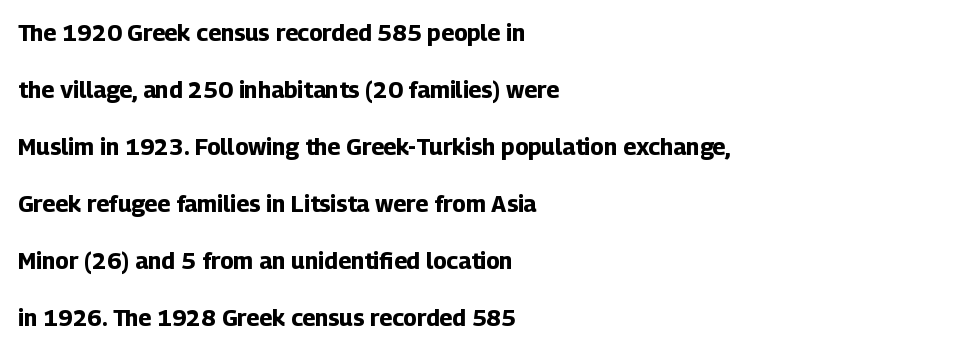
{"italic": "no", "bold": "yes", "underline": "no", "align": "left", "line_spacing": "loose", "line_spacing_ratio": 2.48, "letter_spacing": "normal", "letter_spacing_em": 0.0, "glyph_px": 23}
